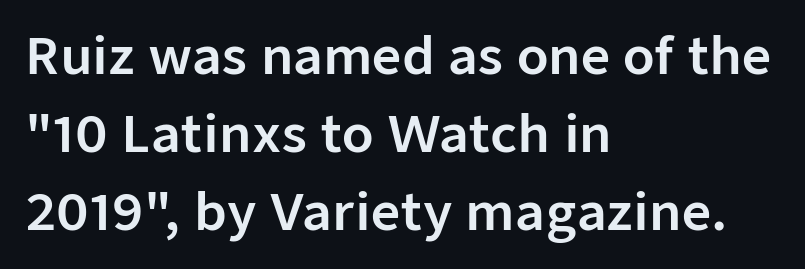
The image shows 51 px sans-serif type, upright; set left-aligned, normal line spacing (1.53x), normal letter spacing, not underlined; low stroke contrast and a medium x-height.
